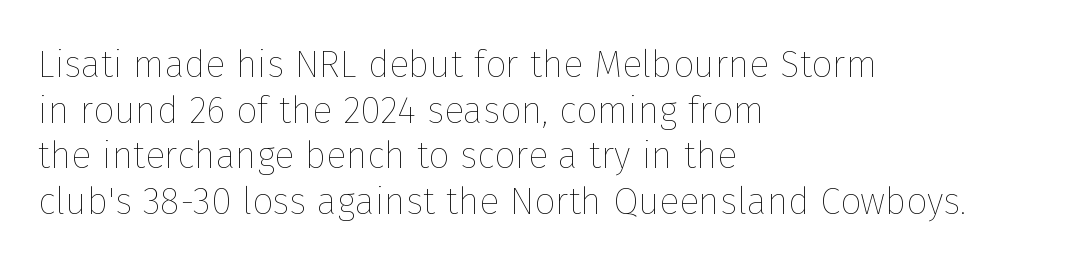
{"italic": "no", "bold": "no", "weight": "thin", "width": "normal", "stroke_contrast": "low", "x_height": "medium", "monospaced": "no", "underline": "no", "align": "left", "line_spacing_ratio": 1.23, "letter_spacing": "normal", "letter_spacing_em": 0.0, "glyph_px": 37}
